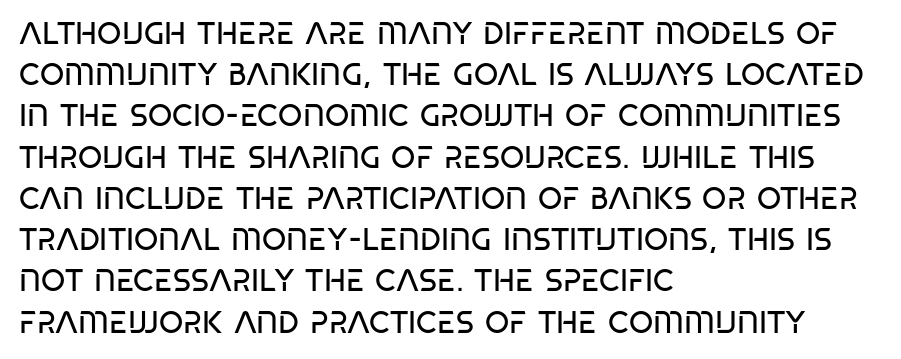
Q: Is the text bold? A: No.
Q: Is the typeface a serif or a sans-serif typeface? A: Sans-serif.
Q: Is the text underlined? A: No.
Q: How is the paragraph aligned? A: Left-aligned.
Q: Is the spacing between letters normal or unusually wide? A: Normal.
Q: Is the spacing between lines tight, normal or loose? A: Normal.
Q: Width (condensed, normal, or wide)? A: Condensed.
Q: Stroke contrast? A: Low.
Q: x-height? A: Large.
Q: Monospaced? A: No.
